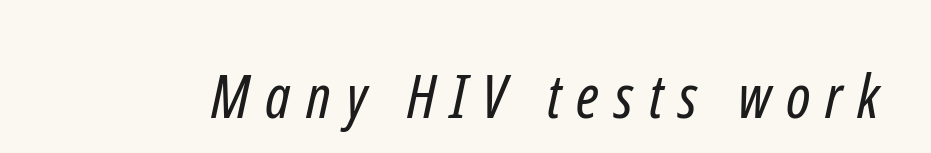
The image shows 61 px regular-weight, condensed sans-serif type; set unusually wide letter spacing (+0.25 em), not underlined; low stroke contrast and a medium x-height.
